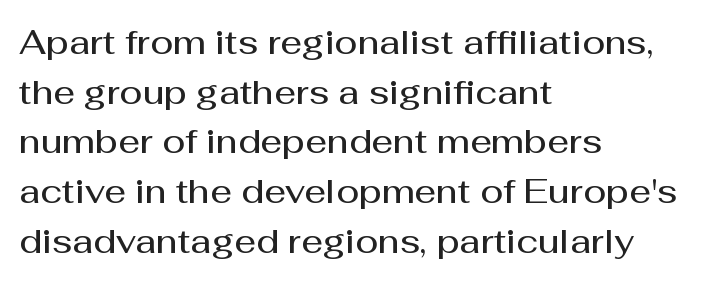
Underline: absent. Each new line begins a customary step beneath the previous one. Nothing unusual about the tracking: characters are spaced as the font intends. Spacing verdict: proportional, widths tailored to each character.
